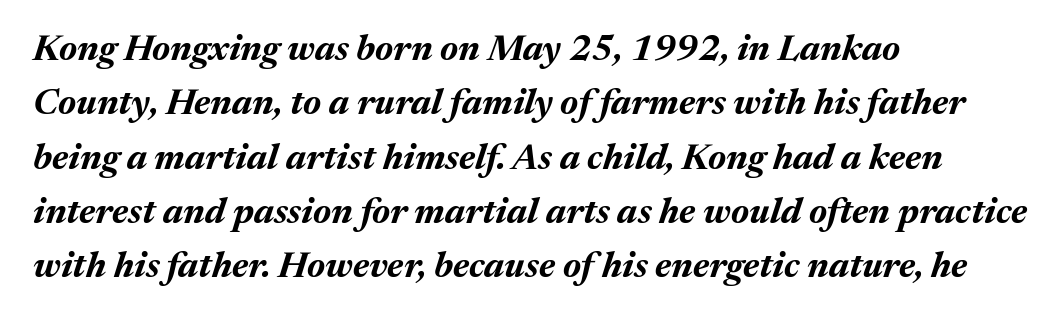
A typesetter would call this proportional, since set widths differ per character. Italic: yes, the glyphs are oblique. The sample has been set heavy, in full bold. Caption: multi-line text, flush left, ragged right.
